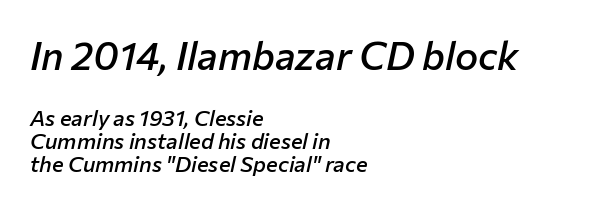
A typesetter would call this proportional, since set widths differ per character. The lines are packed closely together with very little leading. The rendering shrinks the type as you move from the upper chunk to the lower. In terms of letterspacing, this is plain default setting. The specimen reads as italic at a glance. Does the weight exceed regular? Yes, but only to semibold.
